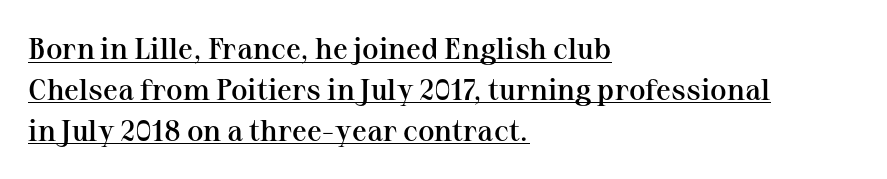
Q: Is the text bold? A: Semi-bold.
Q: Is the text italic (slanted)? A: No, it is upright.
Q: Is the typeface a serif or a sans-serif typeface? A: Serif.
Q: Is the text underlined? A: Yes.
Q: How is the paragraph aligned? A: Left-aligned.
Q: Is the spacing between letters normal or unusually wide? A: Normal.
Q: Is the spacing between lines tight, normal or loose? A: Normal.
Q: Width (condensed, normal, or wide)? A: Normal.
Q: Stroke contrast? A: Medium.
Q: x-height? A: Medium.
Q: Monospaced? A: No.
